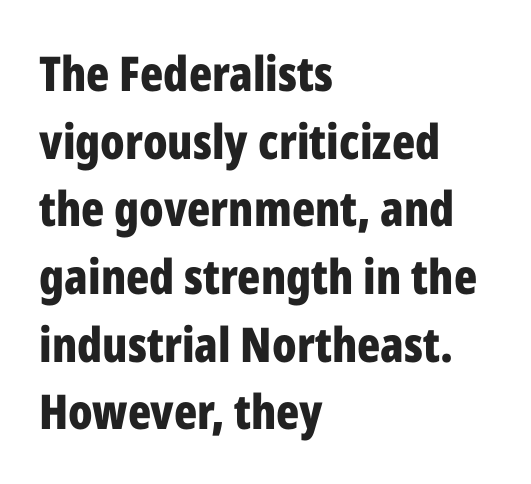
Q: Is the text bold? A: Yes.
Q: Is the text italic (slanted)? A: No, it is upright.
Q: Is the typeface a serif or a sans-serif typeface? A: Sans-serif.
Q: Is the text underlined? A: No.
Q: How is the paragraph aligned? A: Left-aligned.
Q: Is the spacing between letters normal or unusually wide? A: Normal.
Q: Is the spacing between lines tight, normal or loose? A: Normal.
Q: Width (condensed, normal, or wide)? A: Condensed.
Q: Stroke contrast? A: Low.
Q: x-height? A: Medium.
Q: Monospaced? A: No.
